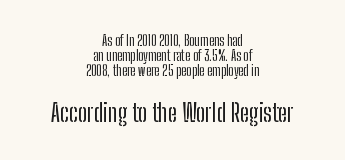
The image shows 25 px text type, upright; set centered, tight line spacing (1.07x), normal letter spacing, not underlined; the second (bottom) block is 1.79x larger.
